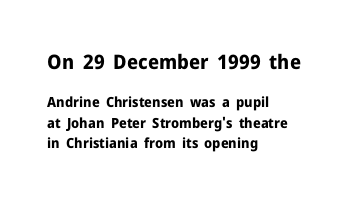
The image shows 20 px bold type, upright; set left-aligned, normal line spacing (1.46x), normal letter spacing, not underlined; the first (top) block is 1.43x larger.
